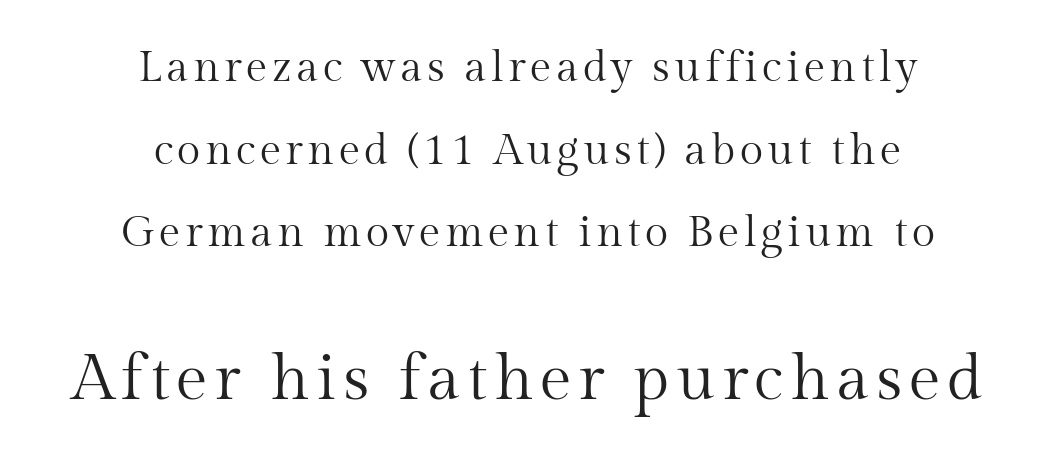
The face used here is seriffed, in the tradition of book romans. Each line is balanced around a shared central axis. Weight: not bold — regular or lighter. Posture: straight, roman, zero tilt.
